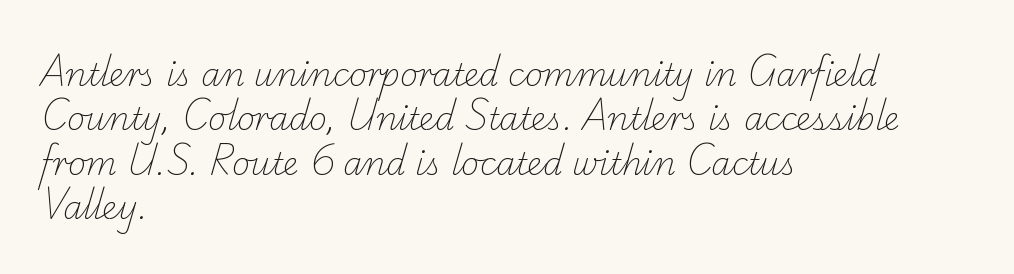
{"serif": "yes", "bold": "no", "weight": "light", "width": "normal", "stroke_contrast": "low", "x_height": "small", "monospaced": "no", "underline": "no", "align": "left", "line_spacing": "normal", "line_spacing_ratio": 1.43, "letter_spacing": "normal", "letter_spacing_em": 0.0, "glyph_px": 31}
